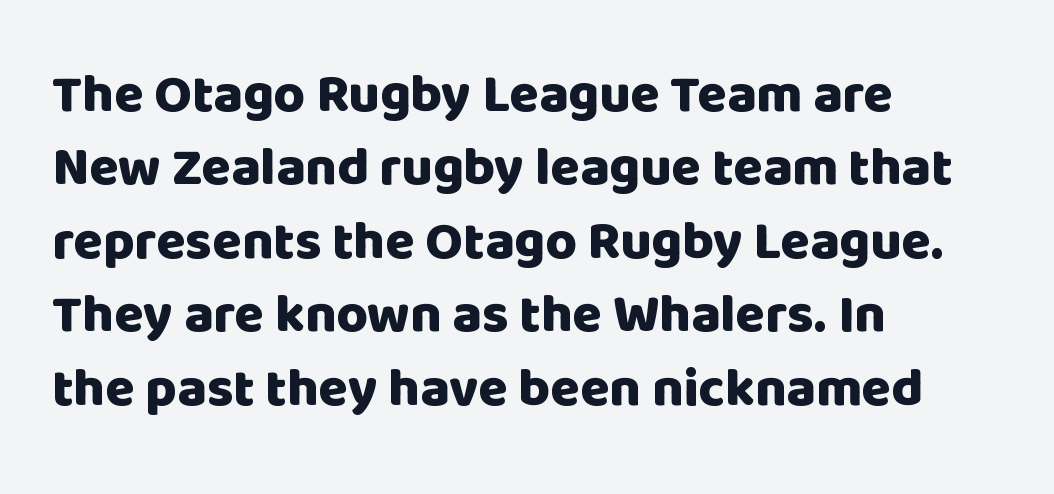
Q: Is the text bold? A: Yes.
Q: Is the text italic (slanted)? A: No, it is upright.
Q: Is the typeface a serif or a sans-serif typeface? A: Sans-serif.
Q: Is the text underlined? A: No.
Q: How is the paragraph aligned? A: Left-aligned.
Q: Is the spacing between letters normal or unusually wide? A: Normal.
Q: Is the spacing between lines tight, normal or loose? A: Normal.
Q: Width (condensed, normal, or wide)? A: Normal.
Q: Stroke contrast? A: Low.
Q: x-height? A: Large.
Q: Monospaced? A: No.
